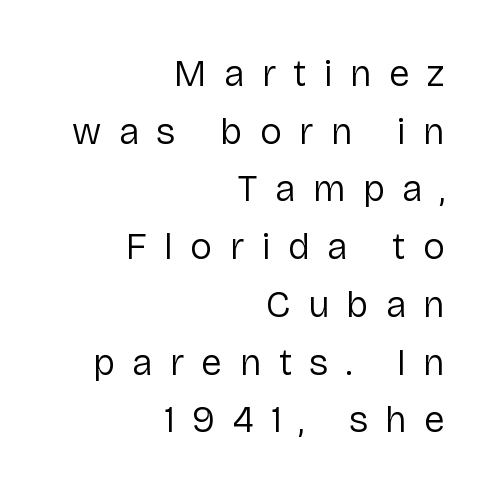
Italic? Not at all — the glyphs are vertical. Nope, no serifs anywhere on these letters. The string is rendered with underlining switched off. Visually the block forms a straight wall on the right and a jagged coastline on the left.
